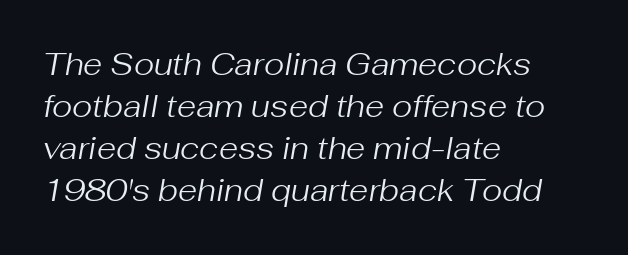
{"italic": "yes", "lean": "right", "slant_degrees": 10, "bold": "no", "weight": "regular", "width": "normal", "stroke_contrast": "medium", "x_height": "medium", "monospaced": "no", "underline": "no", "align": "left", "line_spacing": "normal", "line_spacing_ratio": 1.36, "letter_spacing": "normal", "letter_spacing_em": 0.0, "glyph_px": 31}
